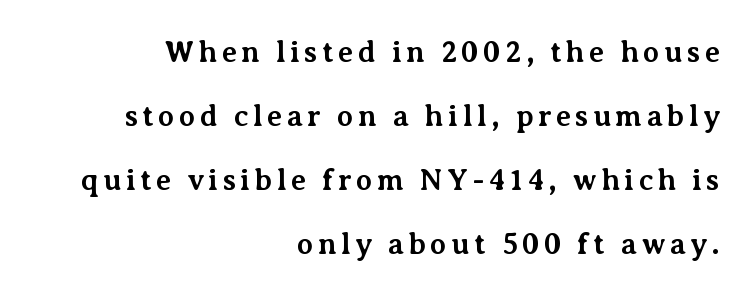
The image shows 30 px bold serif type, upright; set right-aligned, loose line spacing (2.13x), not underlined; medium stroke contrast and a medium x-height.
